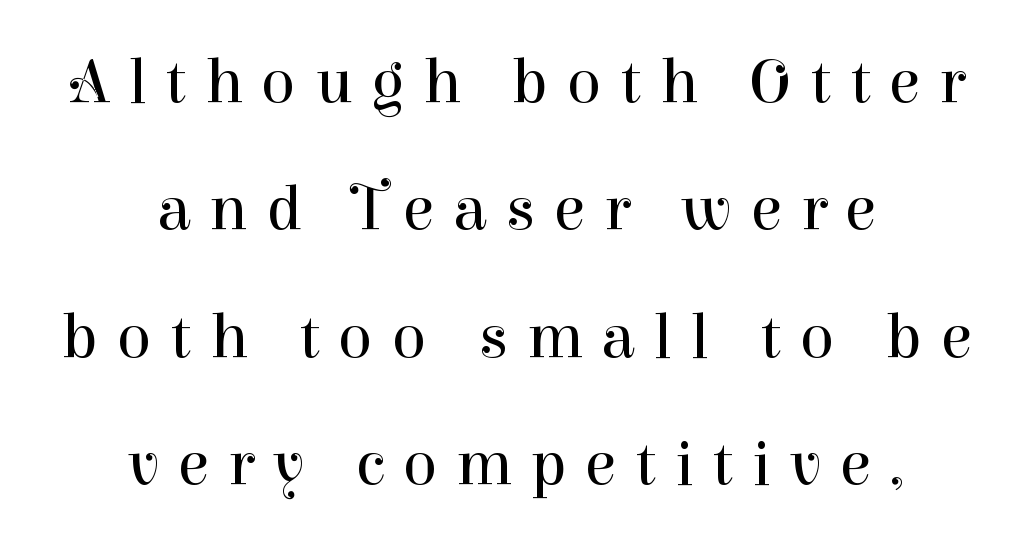
Typographically, this falls in the serif category. A great deal of white space separates one row of letters from the next. The tracking reads as deliberately expanded to a designer's eye. Rendered with straight, roman letterforms.
